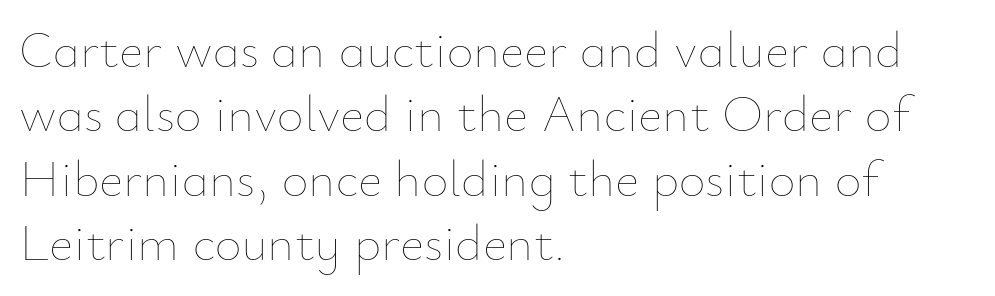
The image shows 52 px thin type, upright; set left-aligned, line spacing 1.24x, normal letter spacing, not underlined; low stroke contrast and a small x-height.
